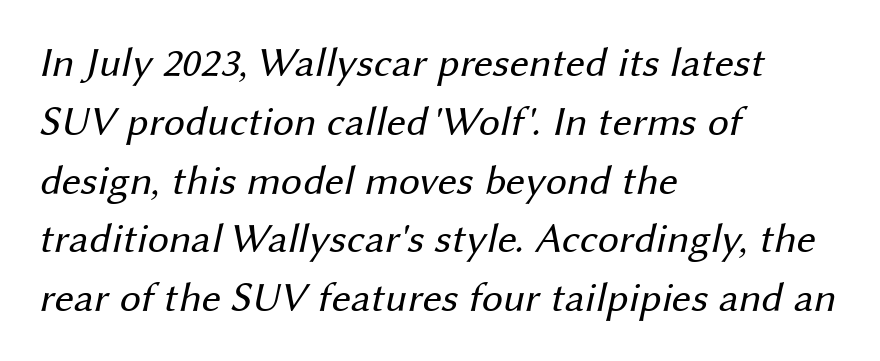
The image shows 42 px regular-weight sans-serif type; set left-aligned, normal line spacing (1.4x), normal letter spacing, not underlined; medium stroke contrast and a medium x-height.
